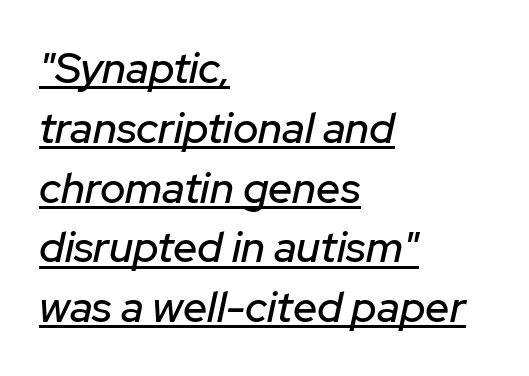
{"italic": "yes", "lean": "right", "slant_degrees": 12, "width": "normal", "stroke_contrast": "low", "x_height": "medium", "monospaced": "no", "underline": "yes", "align": "left", "line_spacing": "normal", "line_spacing_ratio": 1.39, "letter_spacing": "normal", "letter_spacing_em": 0.0, "glyph_px": 43}
